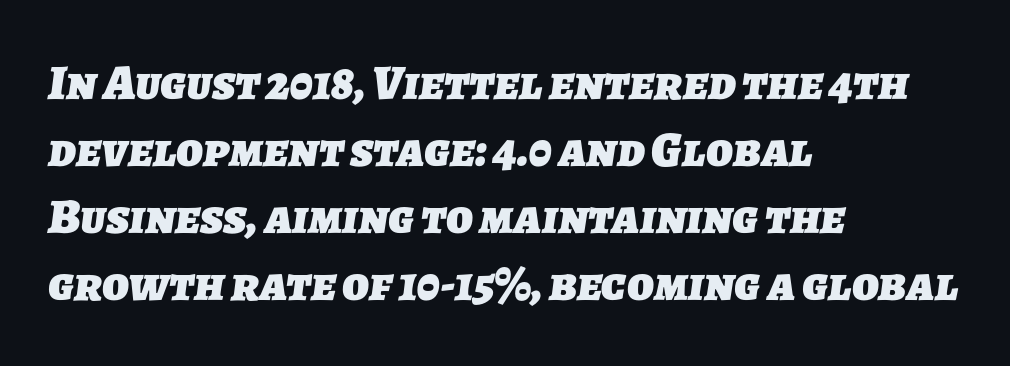
Q: Is the text bold? A: Yes.
Q: Is the typeface a serif or a sans-serif typeface? A: Sans-serif.
Q: Is the text underlined? A: No.
Q: How is the paragraph aligned? A: Left-aligned.
Q: Is the spacing between letters normal or unusually wide? A: Normal.
Q: Is the spacing between lines tight, normal or loose? A: Normal.
Q: Width (condensed, normal, or wide)? A: Normal.
Q: Stroke contrast? A: Low.
Q: x-height? A: Medium.
Q: Monospaced? A: No.
